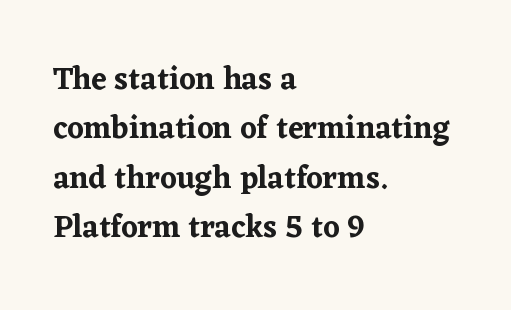
The image shows 31 px serif type, upright; set left-aligned, normal line spacing (1.59x), normal letter spacing, not underlined; low stroke contrast and a medium x-height.
